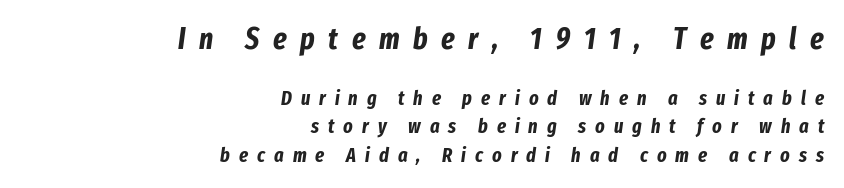
The image shows 30 px bold, condensed type, italic (leaning right); set right-aligned, normal line spacing (1.41x), unusually wide letter spacing (+0.45 em), not underlined; the first (top) block is 1.5x larger; low stroke contrast and a medium x-height.
